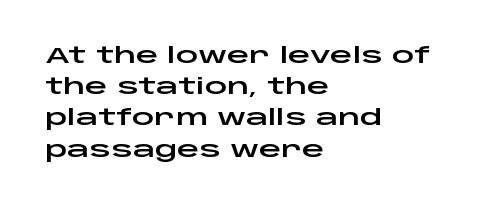
Nope, not italic — everything's standing straight. You could call the tracking neutral — neither tight nor loose. Descenders hang freely into open space. Vertical spacing — default. The compositor pushed each line to the left boundary.
